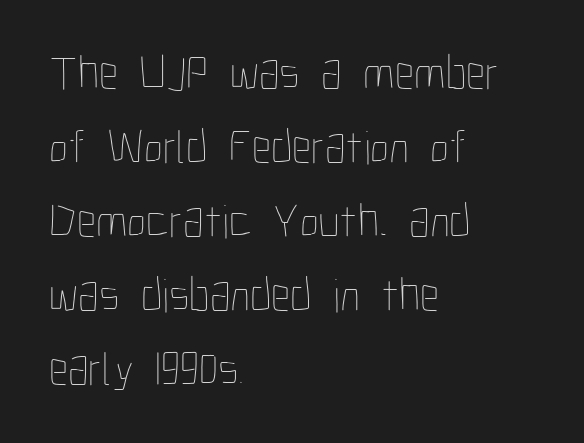
{"italic": "no", "bold": "no", "weight": "thin", "width": "condensed", "stroke_contrast": "low", "x_height": "medium", "monospaced": "no", "underline": "no", "align": "left", "line_spacing": "normal", "line_spacing_ratio": 1.54, "letter_spacing": "normal", "letter_spacing_em": 0.0, "glyph_px": 48}
